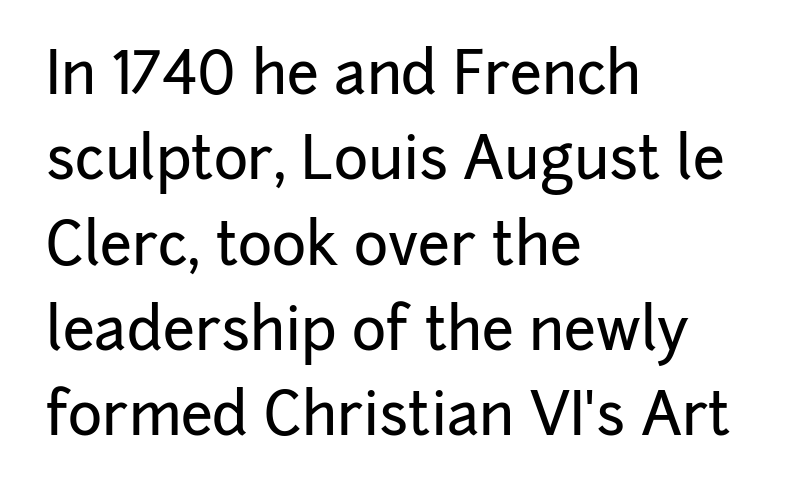
The image shows 58 px sans-serif type, upright; set left-aligned, normal line spacing (1.47x), normal letter spacing, not underlined; low stroke contrast and a medium x-height.
